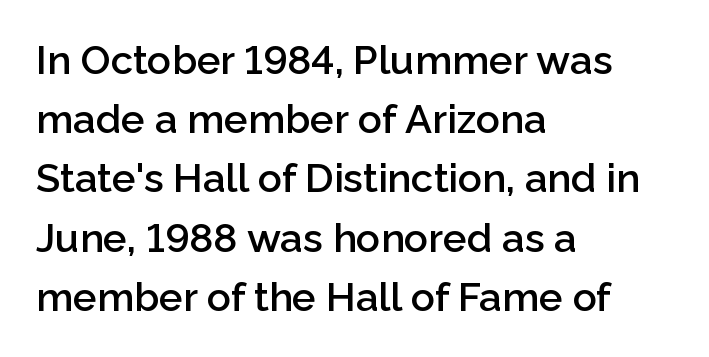
{"serif": "no", "italic": "no", "bold": "semi", "weight": "semibold", "width": "normal", "stroke_contrast": "low", "x_height": "medium", "monospaced": "no", "underline": "no", "align": "left", "line_spacing": "normal", "line_spacing_ratio": 1.48, "letter_spacing": "normal", "letter_spacing_em": 0.0, "glyph_px": 40}
